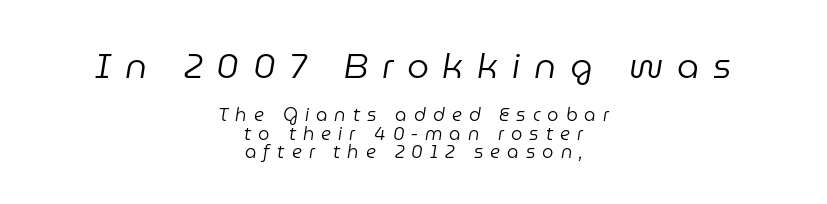
Decoration check: the copy has no underline. The rendering uses natural spacing where letterforms have individual widths. The axis of the letterforms is tilted away from vertical. Horizontally, the lines are justified to the midpoint only. The typesetting does not lean heavy: it is not bold.
